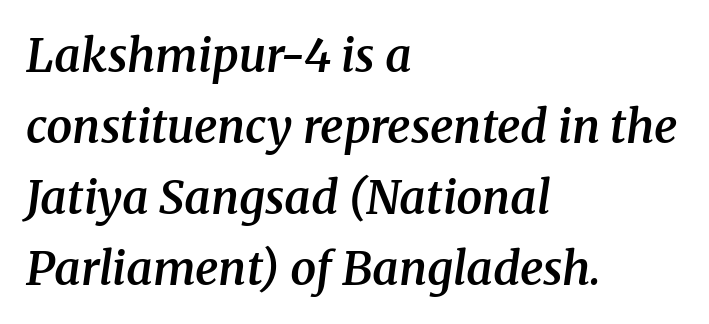
Q: Is the text bold? A: Semi-bold.
Q: Is the text italic (slanted)? A: Yes, it leans right by about 8 degrees.
Q: Is the typeface a serif or a sans-serif typeface? A: Serif.
Q: Is the text underlined? A: No.
Q: How is the paragraph aligned? A: Left-aligned.
Q: Is the spacing between letters normal or unusually wide? A: Normal.
Q: Is the spacing between lines tight, normal or loose? A: Normal.
Q: Width (condensed, normal, or wide)? A: Normal.
Q: Stroke contrast? A: Medium.
Q: x-height? A: Medium.
Q: Monospaced? A: No.
